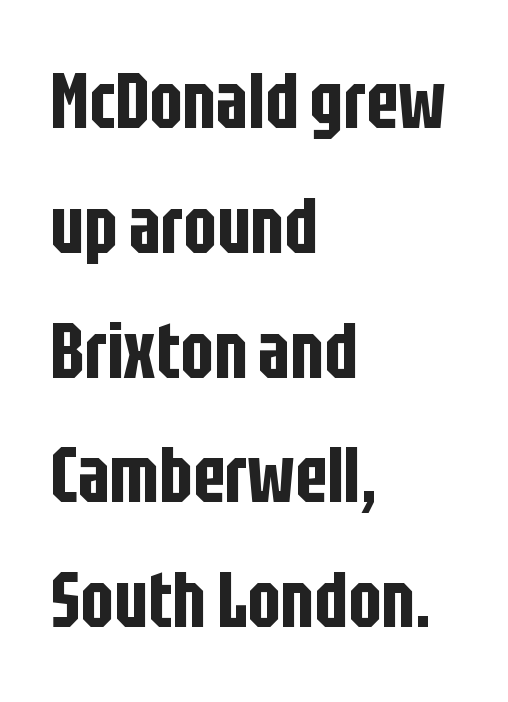
Q: Is the text italic (slanted)? A: No, it is upright.
Q: Is the typeface a serif or a sans-serif typeface? A: Sans-serif.
Q: Is the text underlined? A: No.
Q: How is the paragraph aligned? A: Left-aligned.
Q: Is the spacing between letters normal or unusually wide? A: Normal.
Q: Is the spacing between lines tight, normal or loose? A: Normal.
Q: Width (condensed, normal, or wide)? A: Condensed.
Q: Stroke contrast? A: Low.
Q: x-height? A: Large.
Q: Monospaced? A: No.
